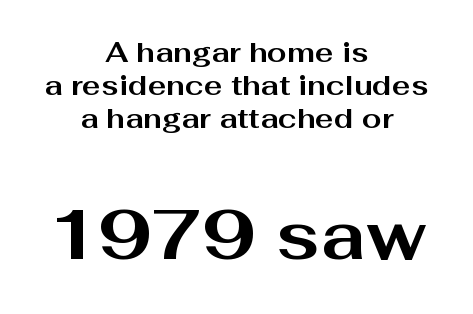
The image shows 70 px bold, wide sans-serif type, upright; set centered, line spacing 1.18x, normal letter spacing, not underlined; the second (bottom) block is 2.5x larger; medium stroke contrast and a medium x-height.
